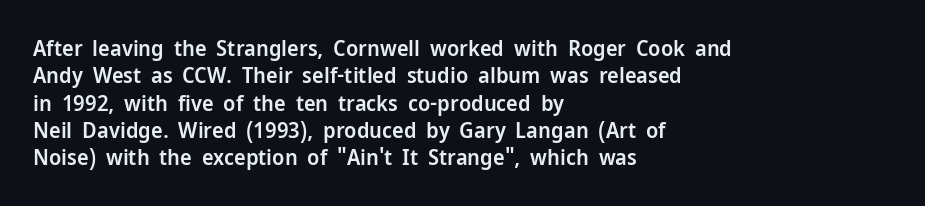
Typographic density is moderately raised because the face is semibold. Vertical strokes here are truly vertical. Between one letter and the next there's only the usual sliver of space. The setting favours the left margin, as ordinary paragraphs usually do.
